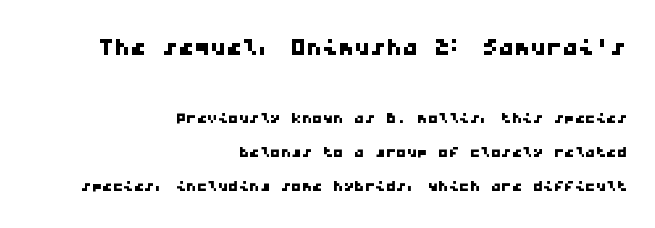
Q: Is the typeface a serif or a sans-serif typeface? A: Sans-serif.
Q: Is the text underlined? A: No.
Q: How is the paragraph aligned? A: Right-aligned.
Q: Is the spacing between letters normal or unusually wide? A: Normal.
Q: Is the spacing between lines tight, normal or loose? A: Normal.
Q: Which block of text is set in a larger size, the first (top) or the second (bottom)? A: The first (top) one.
Q: Width (condensed, normal, or wide)? A: Wide.
Q: Stroke contrast? A: Low.
Q: x-height? A: Medium.
Q: Monospaced? A: Yes.
